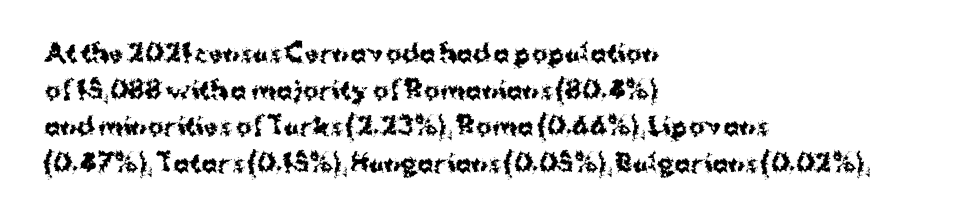
{"italic": "no", "bold": "yes", "underline": "no", "align": "left", "line_spacing": "normal", "line_spacing_ratio": 1.53, "letter_spacing": "normal", "letter_spacing_em": 0.0, "glyph_px": 24}
